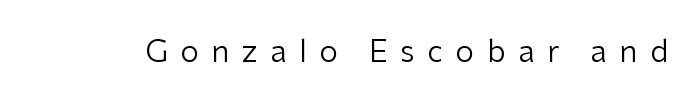
The image shows 30 px regular-weight sans-serif type, upright; set unusually wide letter spacing (+0.42 em), not underlined; low stroke contrast and a medium x-height.
